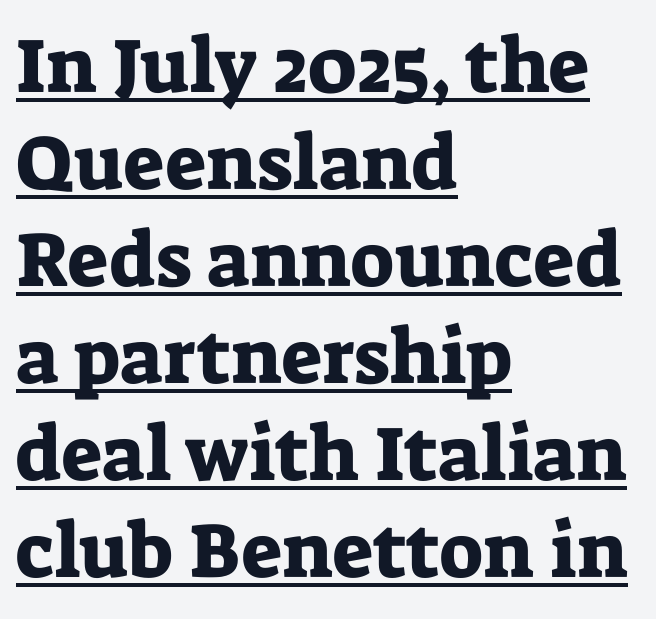
Q: Is the text italic (slanted)? A: No, it is upright.
Q: Is the typeface a serif or a sans-serif typeface? A: Serif.
Q: Is the text underlined? A: Yes.
Q: How is the paragraph aligned? A: Left-aligned.
Q: Is the spacing between letters normal or unusually wide? A: Normal.
Q: Is the spacing between lines tight, normal or loose? A: Normal.
Q: Width (condensed, normal, or wide)? A: Normal.
Q: Stroke contrast? A: Low.
Q: x-height? A: Medium.
Q: Monospaced? A: No.
